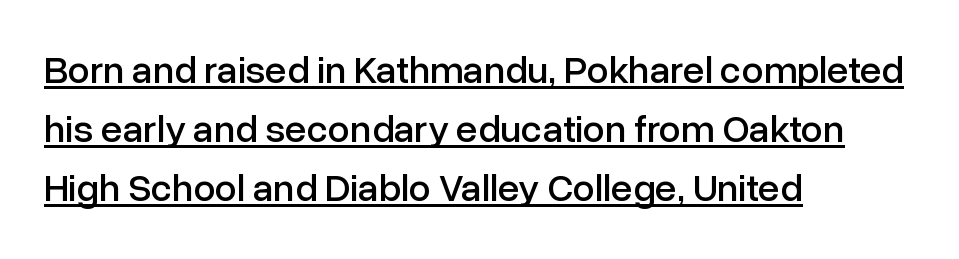
The letters sit at their default tracking, neither squeezed nor spread. This sample is left-justified, so line endings fall wherever the words run out. The face used here is proportionally spaced, like ordinary book or web type. These lines sit exactly where default settings would place them. Nope, no serifs anywhere on these letters. This is roman type, the default non-slanted kind.
